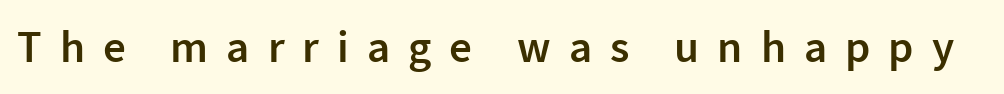
The image shows 45 px semibold sans-serif type, upright; set unusually wide letter spacing (+0.4 em), not underlined; low stroke contrast and a medium x-height.
